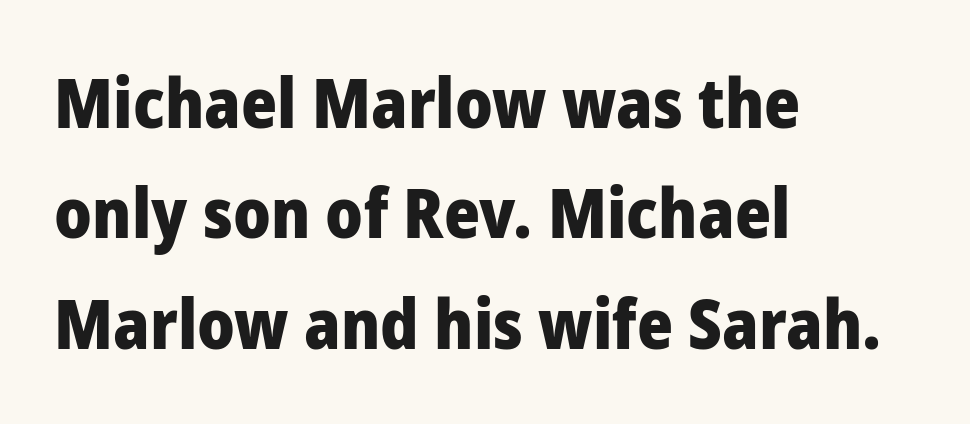
The image shows 69 px heavy sans-serif type, upright; set left-aligned, normal line spacing (1.6x), normal letter spacing, not underlined; low stroke contrast and a medium x-height.
